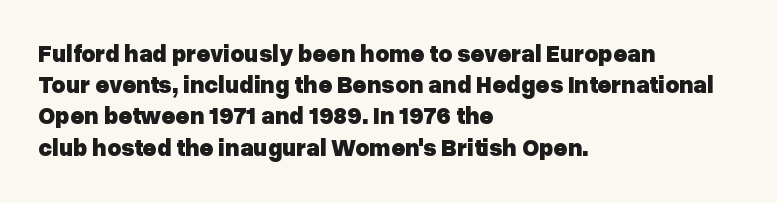
Q: Is the text bold? A: Yes.
Q: Is the text italic (slanted)? A: No, it is upright.
Q: Is the text underlined? A: No.
Q: How is the paragraph aligned? A: Left-aligned.
Q: Is the spacing between letters normal or unusually wide? A: Normal.
Q: Is the spacing between lines tight, normal or loose? A: Normal.
